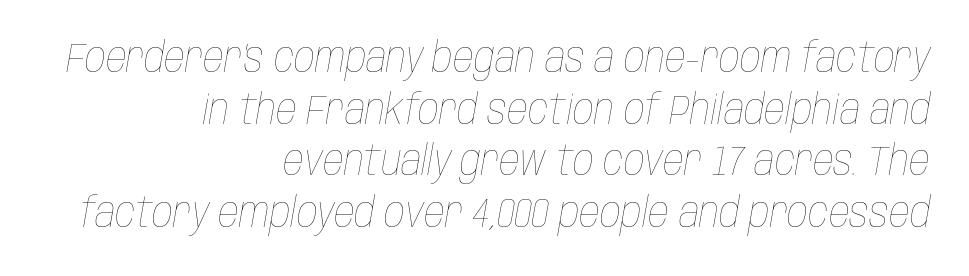
The image shows 41 px thin, condensed type, italic (leaning right); set right-aligned, normal line spacing (1.26x), normal letter spacing, not underlined; low stroke contrast and a large x-height.
